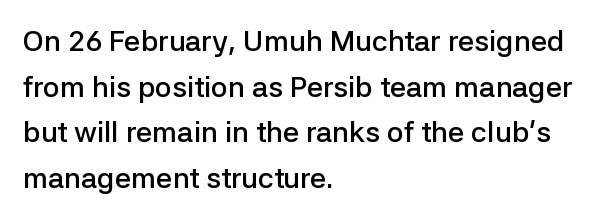
Q: Is the text bold? A: Semi-bold.
Q: Is the text italic (slanted)? A: No, it is upright.
Q: Is the typeface a serif or a sans-serif typeface? A: Sans-serif.
Q: Is the text underlined? A: No.
Q: How is the paragraph aligned? A: Left-aligned.
Q: Is the spacing between letters normal or unusually wide? A: Normal.
Q: Is the spacing between lines tight, normal or loose? A: Normal.
Q: Width (condensed, normal, or wide)? A: Normal.
Q: Stroke contrast? A: Low.
Q: x-height? A: Medium.
Q: Monospaced? A: No.
